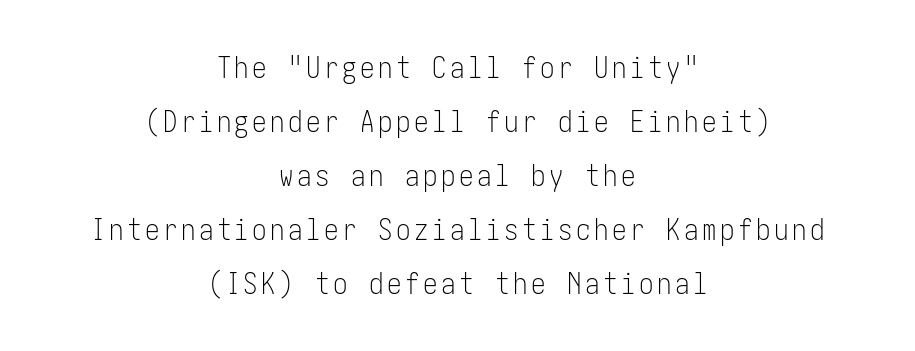
Every character sits straight up, as roman type does. Examine the stroke ends and you'll find no serifs. Compared with a flush-left layout, this one balances lines on the center instead. The string is rendered with underlining switched off. No letter is thick-stroked: the sample isn't bold.
